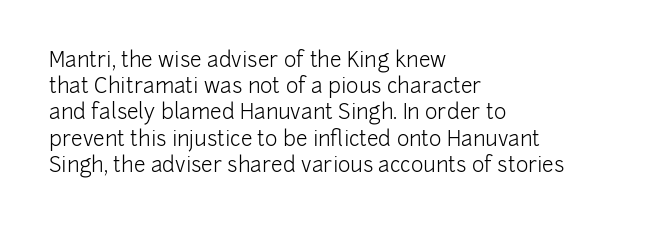
Does extra space separate the letters? No, they use regular spacing. Layout note: lines flush left. The area under the type is left untouched. This reads as an unemphasized weight, regular at the heaviest. This is roman type, the default non-slanted kind. Vertical spacing — default.
